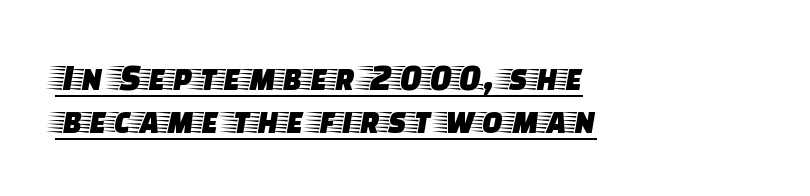
{"serif": "yes", "width": "wide", "stroke_contrast": "low", "x_height": "large", "monospaced": "no", "underline": "yes", "align": "left", "line_spacing": "tight", "line_spacing_ratio": 1.14, "letter_spacing": "normal", "letter_spacing_em": 0.0, "glyph_px": 38}
